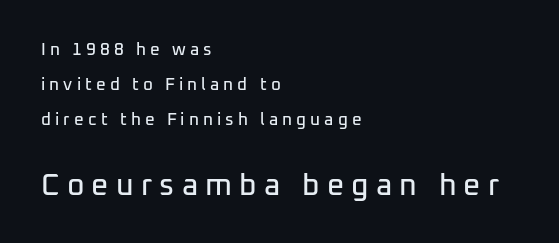
{"serif": "no", "italic": "no", "width": "normal", "stroke_contrast": "low", "x_height": "medium", "monospaced": "no", "underline": "no", "align": "left", "line_spacing": "loose", "line_spacing_ratio": 2.07, "letter_spacing": "wide", "letter_spacing_em": 0.24, "larger_block": "second", "size_ratio": 1.76, "glyph_px": 30}
